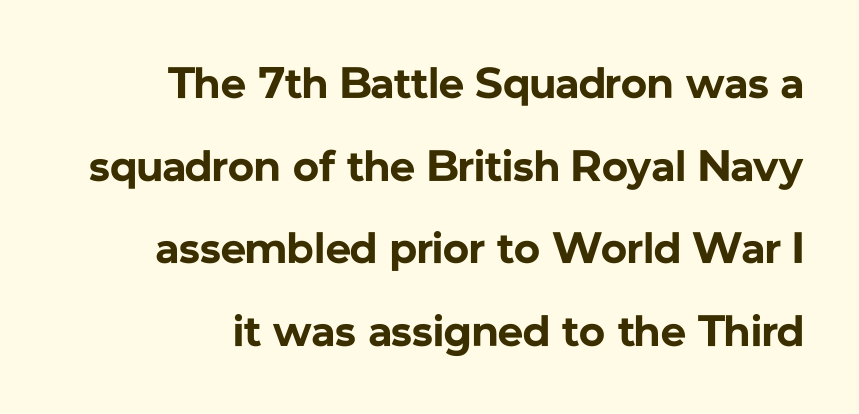
Emphasis by weight is at full strength: bold. No feet cap the strokes, marking this as sans-serif type. Rendered with straight, roman letterforms. All the whitespace from short lines collects on the left. The area under the type is left untouched. Spacing verdict: proportional, widths tailored to each character.
